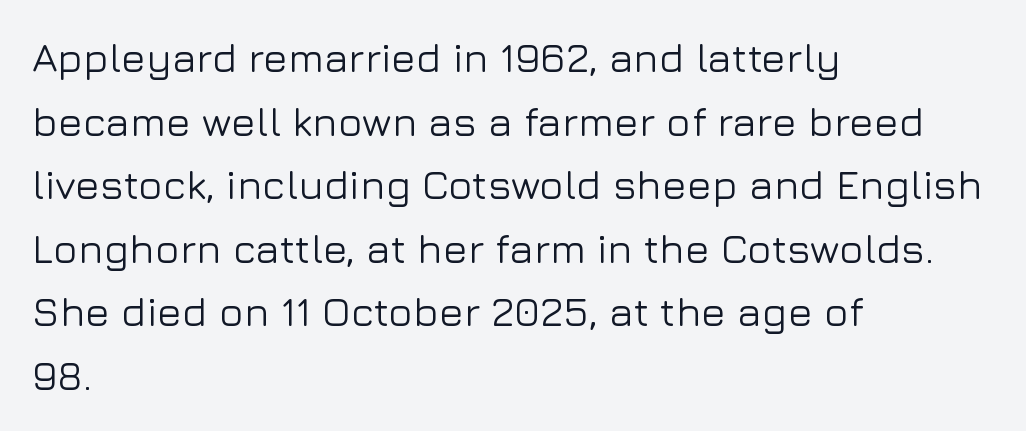
The image shows 41 px sans-serif type, upright; set left-aligned, normal line spacing (1.55x), normal letter spacing, not underlined; low stroke contrast and a medium x-height.
